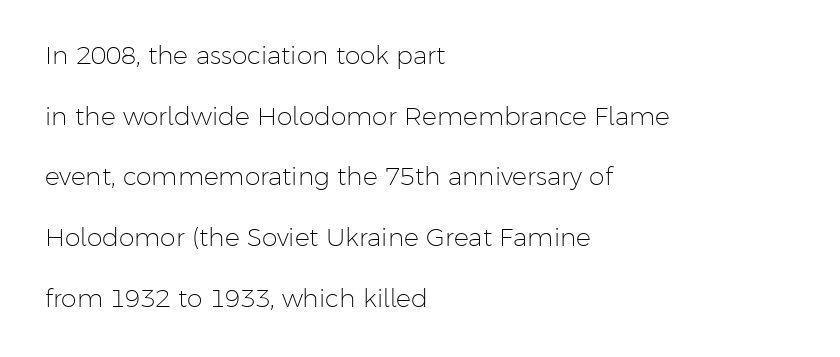
The image shows 25 px text type, upright; set left-aligned, loose line spacing (2.43x), normal letter spacing, not underlined.
